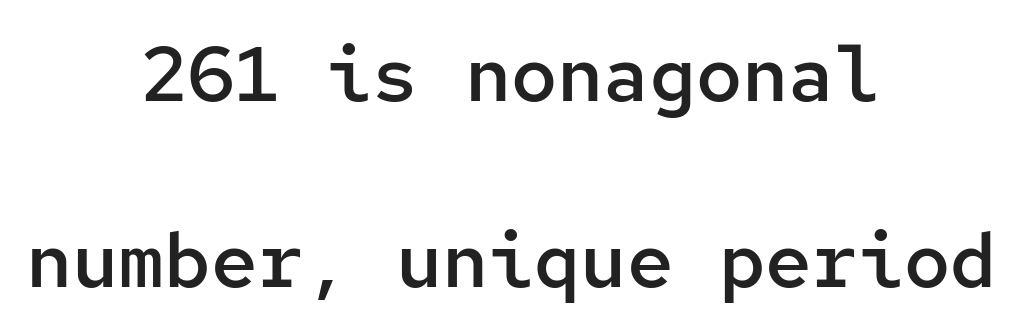
Only glyphs here, with clear space below each row. In terms of letterform style, serifs are entirely absent. Rendered with straight, roman letterforms. Looks like terminal output: every glyph gets an equal slot. Moderately thickened strokes mark this as semibold type. These lines are centered, leaving both edges ragged.
